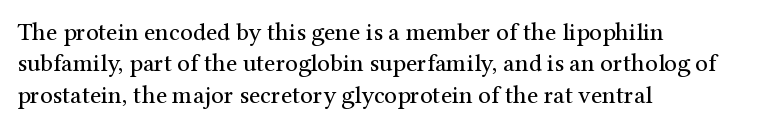
{"italic": "no", "bold": "no", "underline": "no", "align": "left", "line_spacing": "normal", "line_spacing_ratio": 1.26, "letter_spacing": "normal", "letter_spacing_em": 0.0, "glyph_px": 25}
